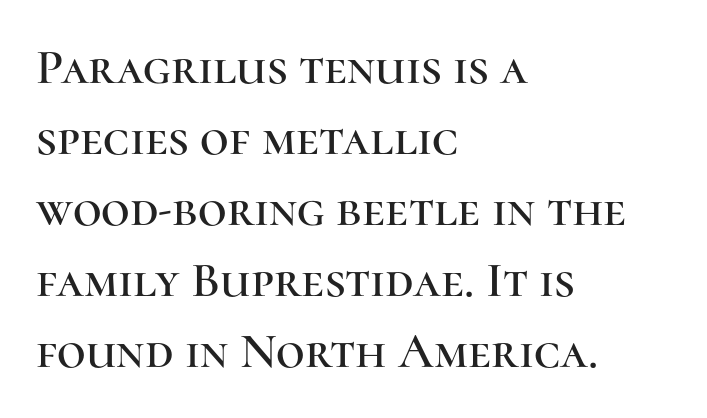
Q: Is the text italic (slanted)? A: No, it is upright.
Q: Is the typeface a serif or a sans-serif typeface? A: Serif.
Q: Is the text underlined? A: No.
Q: How is the paragraph aligned? A: Left-aligned.
Q: Is the spacing between letters normal or unusually wide? A: Normal.
Q: Is the spacing between lines tight, normal or loose? A: Normal.
Q: Width (condensed, normal, or wide)? A: Normal.
Q: Stroke contrast? A: High.
Q: x-height? A: Medium.
Q: Monospaced? A: No.
